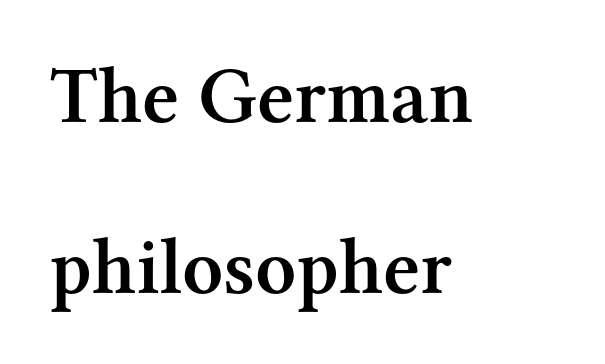
The image shows 80 px semibold serif type, upright; set left-aligned, loose line spacing (2.14x), normal letter spacing, not underlined; medium stroke contrast and a medium x-height.
